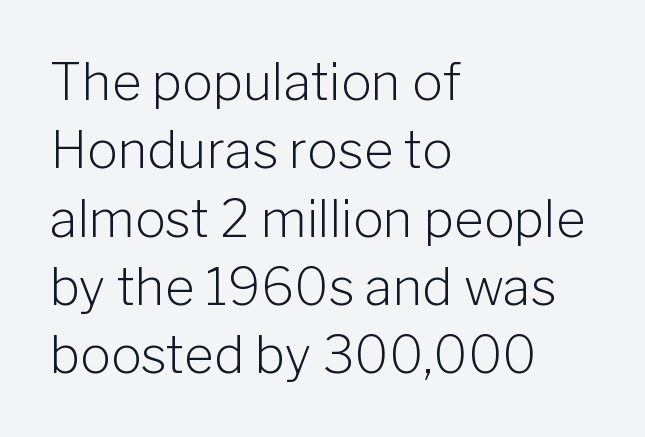
{"serif": "no", "italic": "no", "bold": "no", "weight": "light", "width": "normal", "stroke_contrast": "low", "x_height": "medium", "monospaced": "no", "underline": "no", "align": "left", "line_spacing": "normal", "line_spacing_ratio": 1.34, "letter_spacing": "normal", "letter_spacing_em": 0.0, "glyph_px": 51}
